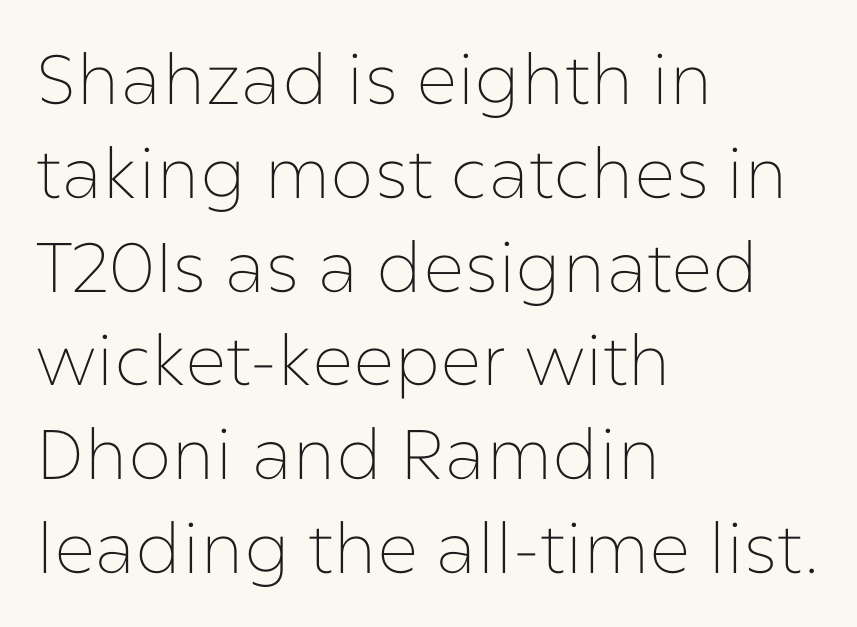
Q: Is the text bold? A: No.
Q: Is the text italic (slanted)? A: No, it is upright.
Q: Is the typeface a serif or a sans-serif typeface? A: Sans-serif.
Q: Is the text underlined? A: No.
Q: How is the paragraph aligned? A: Left-aligned.
Q: Is the spacing between letters normal or unusually wide? A: Normal.
Q: Is the spacing between lines tight, normal or loose? A: Normal.
Q: Width (condensed, normal, or wide)? A: Normal.
Q: Stroke contrast? A: Low.
Q: x-height? A: Medium.
Q: Monospaced? A: No.
